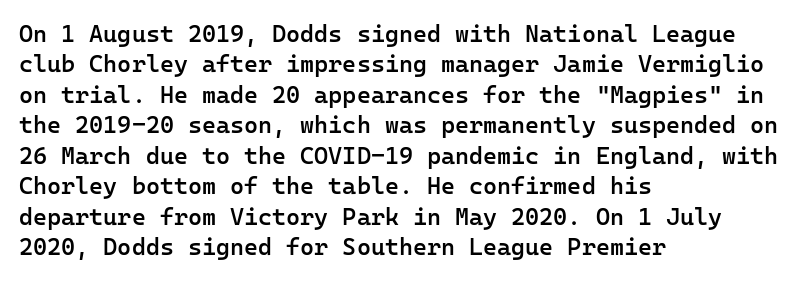
Q: Is the text bold? A: Semi-bold.
Q: Is the text italic (slanted)? A: No, it is upright.
Q: Is the text underlined? A: No.
Q: How is the paragraph aligned? A: Left-aligned.
Q: Is the spacing between letters normal or unusually wide? A: Normal.
Q: Is the spacing between lines tight, normal or loose? A: Normal.
